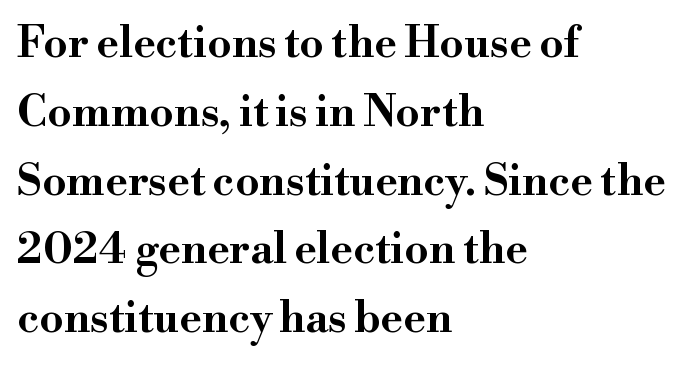
The image shows 43 px wide serif type, upright; set left-aligned, normal line spacing (1.6x), normal letter spacing, not underlined; high stroke contrast and a small x-height.
